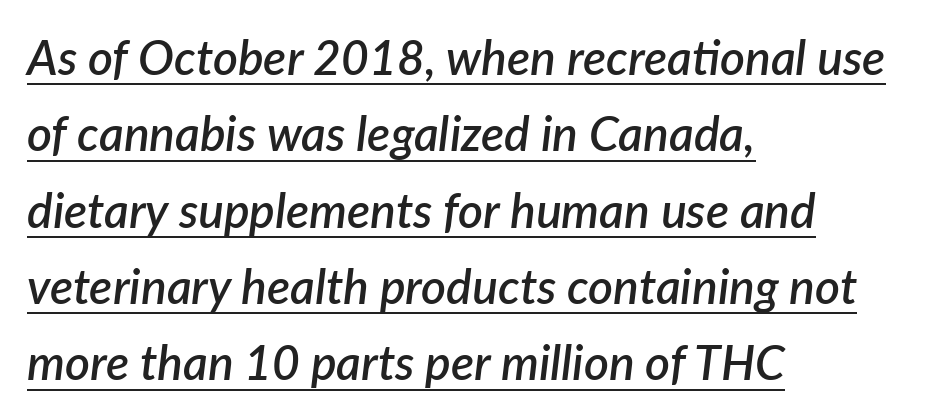
Every letter is mildly thick-stroked: semibold rather than bold. Compared with ordinary roman type, these characters are visibly tilted. The rendering anchors every line to the left-hand side. This block has exactly the height ordinary leading produces. Note the varied advance widths — an 'i' is clearly narrower than an 'm'. Emphasis is given by a line drawn under the lettering.
